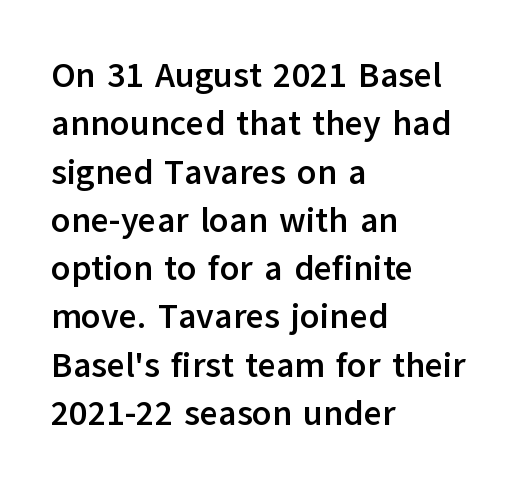
{"serif": "no", "italic": "no", "bold": "yes", "weight": "semibold", "width": "normal", "stroke_contrast": "low", "x_height": "medium", "monospaced": "no", "underline": "no", "align": "left", "line_spacing": "normal", "line_spacing_ratio": 1.38, "letter_spacing": "normal", "letter_spacing_em": 0.0, "glyph_px": 35}
